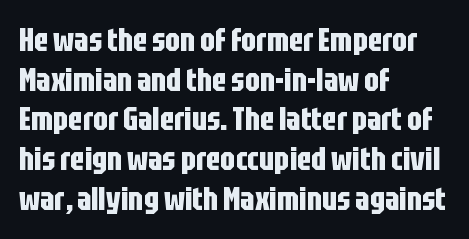
How heavy is the stroke? Heavy — this is a bold. The rendering keeps characters at their native spacing. Where is the straight margin? On the left. Do the characters align in a grid? No, the font is proportional.
